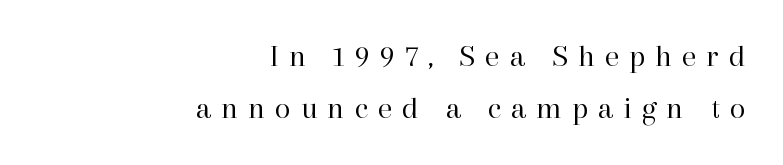
Q: Is the text bold? A: No.
Q: Is the text italic (slanted)? A: No, it is upright.
Q: Is the typeface a serif or a sans-serif typeface? A: Serif.
Q: Is the text underlined? A: No.
Q: How is the paragraph aligned? A: Right-aligned.
Q: Is the spacing between letters normal or unusually wide? A: Unusually wide.
Q: Is the spacing between lines tight, normal or loose? A: Normal.
Q: Width (condensed, normal, or wide)? A: Normal.
Q: Stroke contrast? A: High.
Q: x-height? A: Medium.
Q: Monospaced? A: No.
